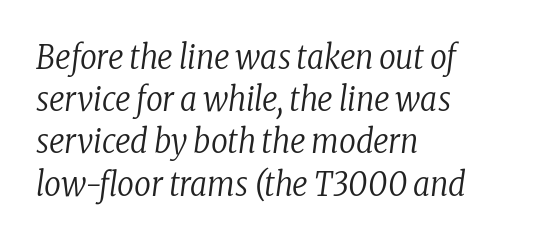
{"serif": "yes", "italic": "yes", "lean": "right", "slant_degrees": 8, "bold": "no", "weight": "regular", "width": "condensed", "stroke_contrast": "low", "x_height": "medium", "monospaced": "no", "underline": "no", "align": "left", "line_spacing": "normal", "line_spacing_ratio": 1.28, "letter_spacing": "normal", "letter_spacing_em": 0.0, "glyph_px": 33}
